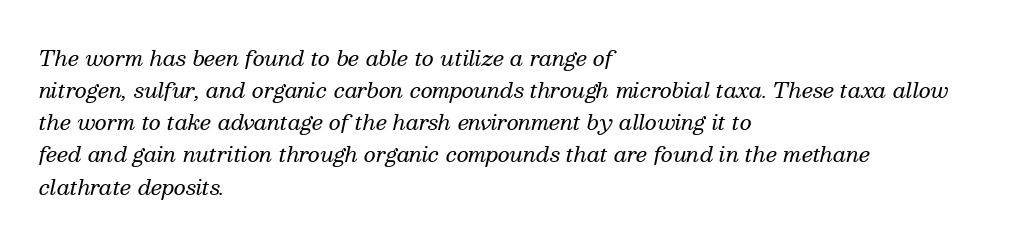
The image shows 21 px text type, italic (leaning right); set left-aligned, normal line spacing (1.53x), normal letter spacing, not underlined.
